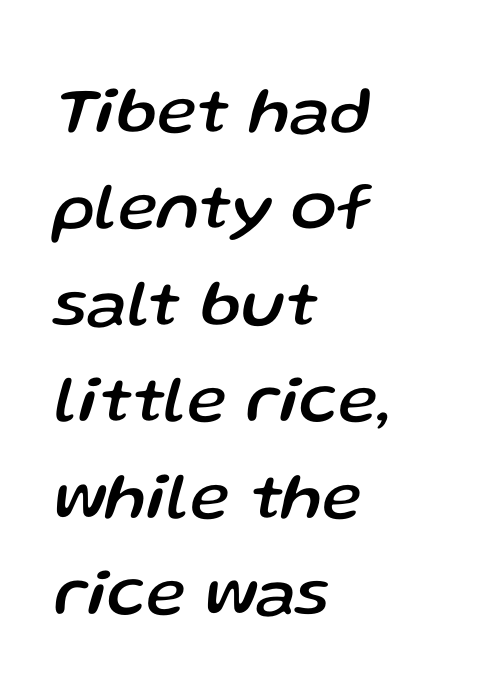
{"italic": "yes", "lean": "right", "slant_degrees": 13, "width": "normal", "stroke_contrast": "low", "x_height": "medium", "monospaced": "no", "underline": "no", "align": "left", "line_spacing": "normal", "line_spacing_ratio": 1.44, "letter_spacing": "normal", "letter_spacing_em": 0.0, "glyph_px": 67}
